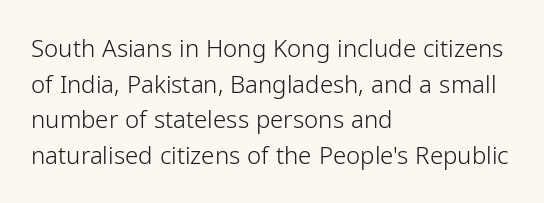
{"italic": "no", "bold": "no", "underline": "no", "align": "left", "line_spacing": "normal", "line_spacing_ratio": 1.48, "letter_spacing": "normal", "letter_spacing_em": 0.0, "glyph_px": 24}
